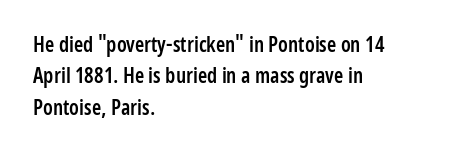
Q: Is the text bold? A: Semi-bold.
Q: Is the text italic (slanted)? A: No, it is upright.
Q: Is the text underlined? A: No.
Q: How is the paragraph aligned? A: Left-aligned.
Q: Is the spacing between letters normal or unusually wide? A: Normal.
Q: Is the spacing between lines tight, normal or loose? A: Normal.
